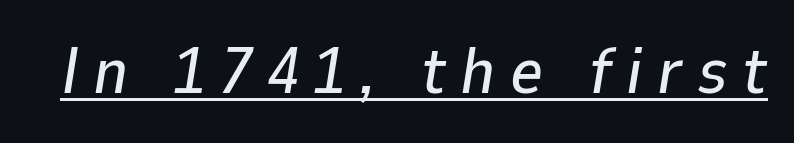
The image shows 65 px text type, italic (leaning right); set unusually wide letter spacing (+0.22 em), underlined; low stroke contrast and a medium x-height.
